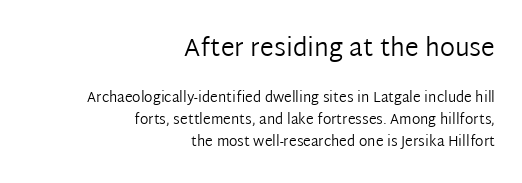
Q: Is the text bold? A: No.
Q: Is the text italic (slanted)? A: No, it is upright.
Q: Is the text underlined? A: No.
Q: How is the paragraph aligned? A: Right-aligned.
Q: Is the spacing between letters normal or unusually wide? A: Normal.
Q: Is the spacing between lines tight, normal or loose? A: Normal.
Q: Which block of text is set in a larger size, the first (top) or the second (bottom)? A: The first (top) one.
